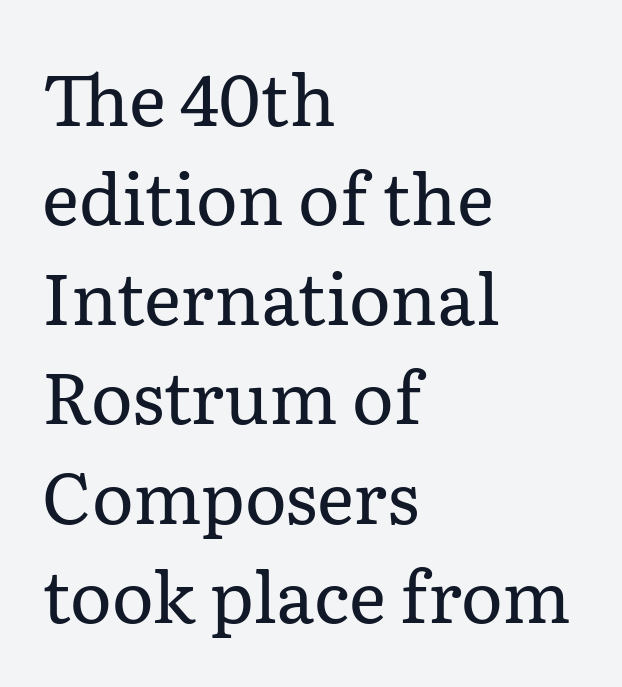
Q: Is the text bold? A: No.
Q: Is the text italic (slanted)? A: No, it is upright.
Q: Is the typeface a serif or a sans-serif typeface? A: Serif.
Q: Is the text underlined? A: No.
Q: How is the paragraph aligned? A: Left-aligned.
Q: Is the spacing between letters normal or unusually wide? A: Normal.
Q: Is the spacing between lines tight, normal or loose? A: Normal.
Q: Width (condensed, normal, or wide)? A: Normal.
Q: Stroke contrast? A: Low.
Q: x-height? A: Medium.
Q: Monospaced? A: No.
